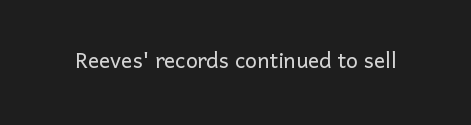
The letters stand straight up with perfectly vertical stems. Decoration check: the copy has no underline. Weight: not bold — regular or lighter. Letter spacing: default.
